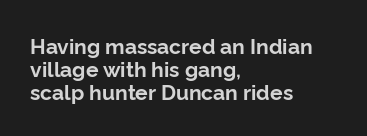
{"italic": "no", "bold": "yes", "underline": "no", "align": "left", "line_spacing": "tight", "line_spacing_ratio": 1.09, "letter_spacing": "normal", "letter_spacing_em": 0.0, "glyph_px": 21}
